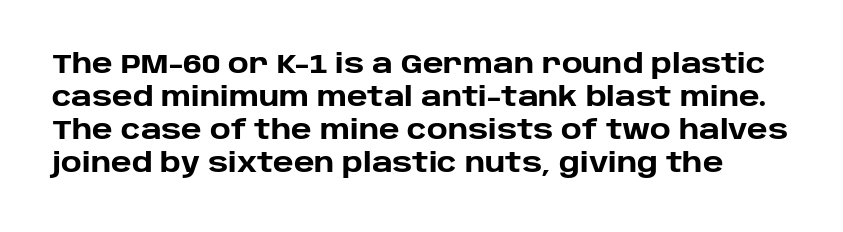
{"italic": "no", "bold": "yes", "underline": "no", "line_spacing": "normal", "line_spacing_ratio": 1.27, "letter_spacing": "normal", "letter_spacing_em": 0.0, "glyph_px": 26}
